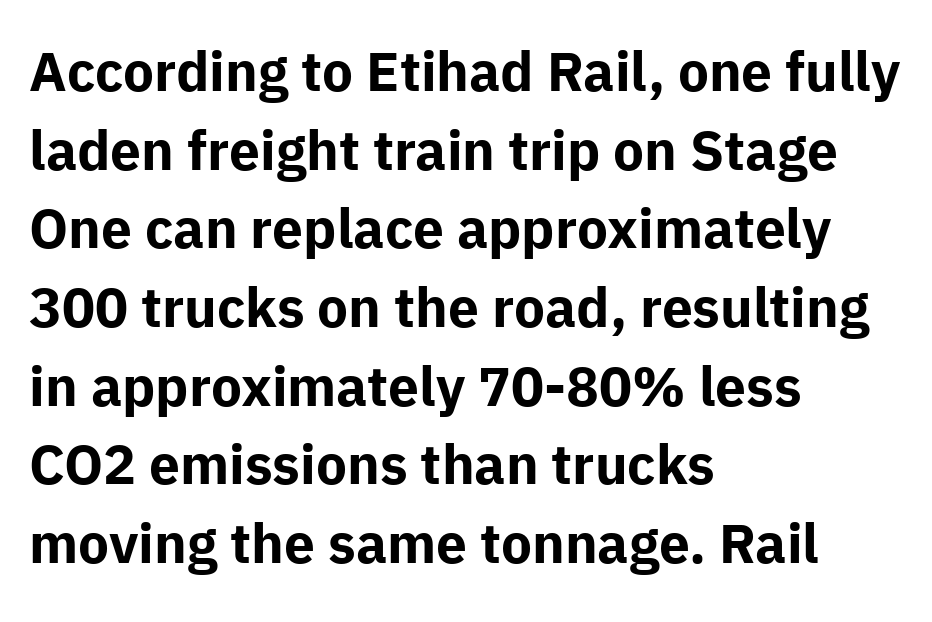
{"serif": "no", "italic": "no", "bold": "yes", "weight": "bold", "width": "normal", "stroke_contrast": "low", "x_height": "medium", "monospaced": "no", "underline": "no", "align": "left", "line_spacing": "normal", "line_spacing_ratio": 1.43, "letter_spacing": "normal", "letter_spacing_em": 0.0, "glyph_px": 55}
